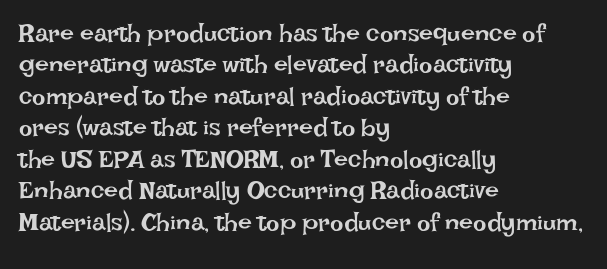
The image shows 25 px text type, upright; set left-aligned, normal line spacing (1.26x), normal letter spacing, not underlined.
